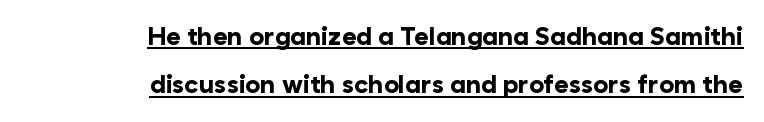
The image shows 25 px bold type, upright; set right-aligned, loose line spacing (1.94x), normal letter spacing, underlined.
